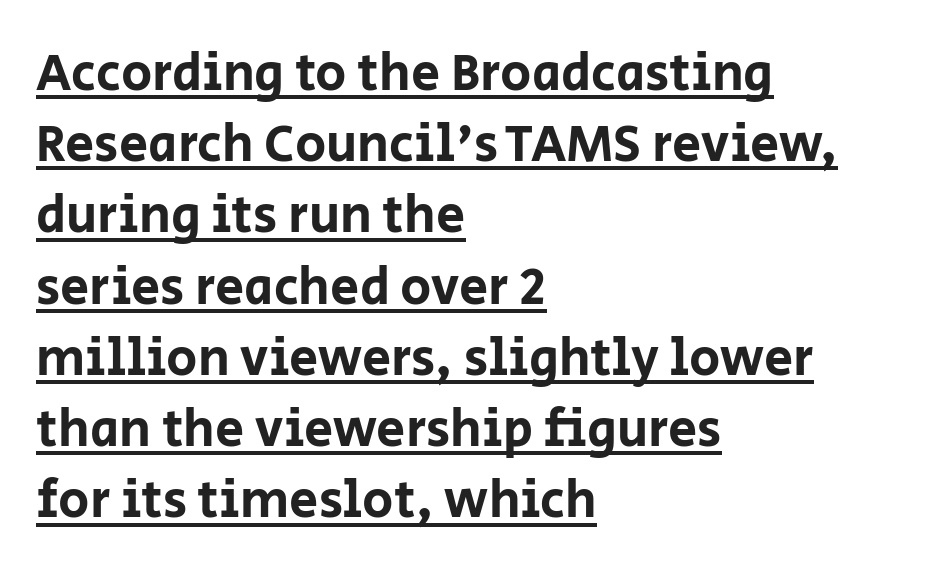
A typographer would call this underscored text. Words appear dense and cohesive because spacing is normal. Note: no serifs on the glyphs. The passage shown is typed in a proportional face where columns would drift. These lines stack with their left ends in a neat column.
